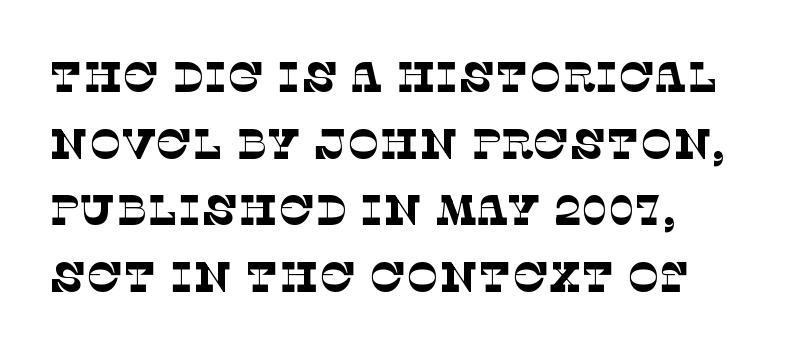
The image shows 43 px thin serif type; set left-aligned, normal line spacing (1.55x), normal letter spacing, not underlined; low stroke contrast and a large x-height.
